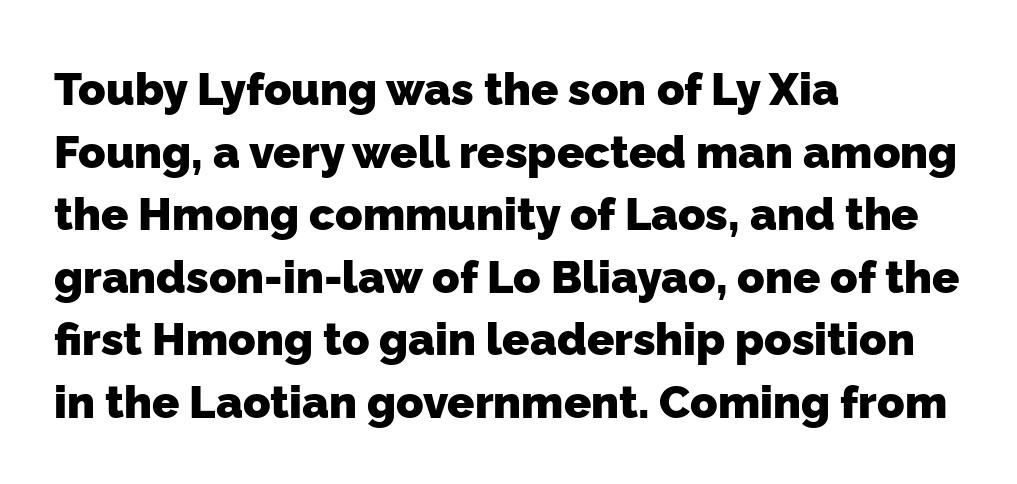
Q: Is the text bold? A: Yes.
Q: Is the typeface a serif or a sans-serif typeface? A: Sans-serif.
Q: Is the text underlined? A: No.
Q: How is the paragraph aligned? A: Left-aligned.
Q: Is the spacing between letters normal or unusually wide? A: Normal.
Q: Is the spacing between lines tight, normal or loose? A: Normal.
Q: Width (condensed, normal, or wide)? A: Normal.
Q: Stroke contrast? A: Low.
Q: x-height? A: Medium.
Q: Monospaced? A: No.
